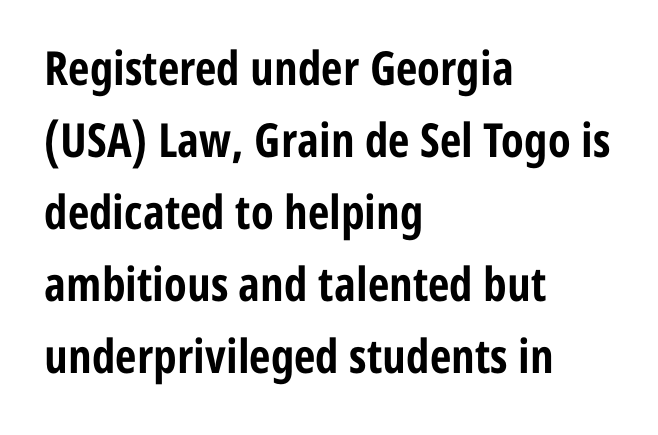
Q: Is the text bold? A: Yes.
Q: Is the text italic (slanted)? A: No, it is upright.
Q: Is the typeface a serif or a sans-serif typeface? A: Sans-serif.
Q: Is the text underlined? A: No.
Q: How is the paragraph aligned? A: Left-aligned.
Q: Is the spacing between letters normal or unusually wide? A: Normal.
Q: Is the spacing between lines tight, normal or loose? A: Normal.
Q: Width (condensed, normal, or wide)? A: Condensed.
Q: Stroke contrast? A: Low.
Q: x-height? A: Medium.
Q: Monospaced? A: No.
